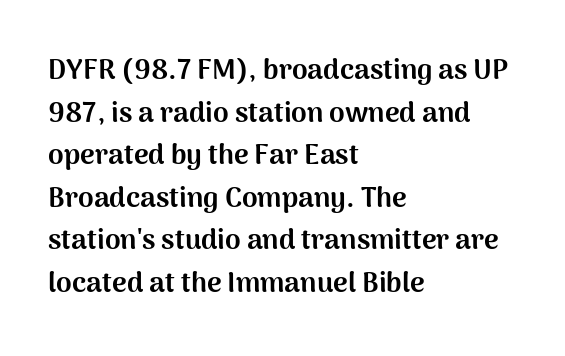
The image shows 28 px bold sans-serif type, upright; set left-aligned, normal line spacing (1.52x), normal letter spacing, not underlined; medium stroke contrast and a medium x-height.
